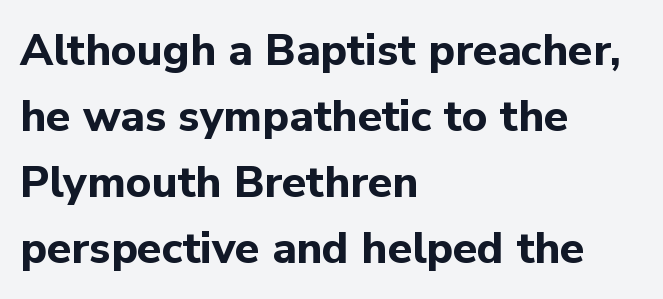
Q: Is the text bold? A: Yes.
Q: Is the text italic (slanted)? A: No, it is upright.
Q: Is the typeface a serif or a sans-serif typeface? A: Sans-serif.
Q: Is the text underlined? A: No.
Q: How is the paragraph aligned? A: Left-aligned.
Q: Is the spacing between letters normal or unusually wide? A: Normal.
Q: Is the spacing between lines tight, normal or loose? A: Normal.
Q: Width (condensed, normal, or wide)? A: Normal.
Q: Stroke contrast? A: Low.
Q: x-height? A: Medium.
Q: Monospaced? A: No.
